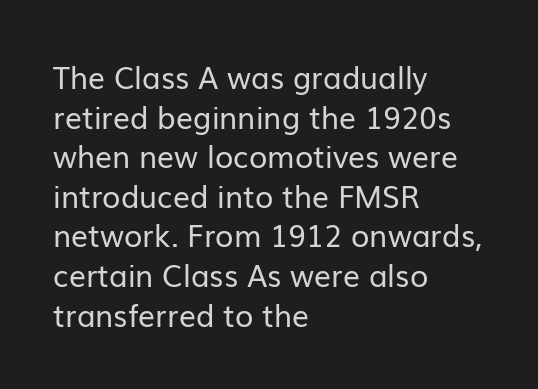
{"serif": "no", "italic": "no", "bold": "no", "weight": "regular", "width": "normal", "stroke_contrast": "low", "x_height": "medium", "monospaced": "no", "underline": "no", "align": "left", "line_spacing": "normal", "line_spacing_ratio": 1.32, "letter_spacing": "normal", "letter_spacing_em": 0.0, "glyph_px": 30}
